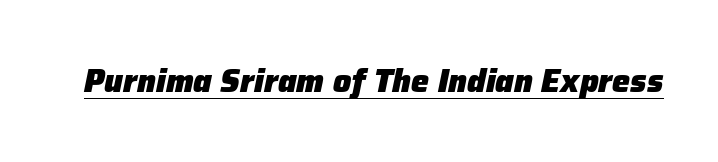
In terms of weight, the rendering is a true, heavy bold. The rendering uses natural spacing where letterforms have individual widths. The line texture is even and compact thanks to regular tracking. The string is rendered with underlining switched on.
